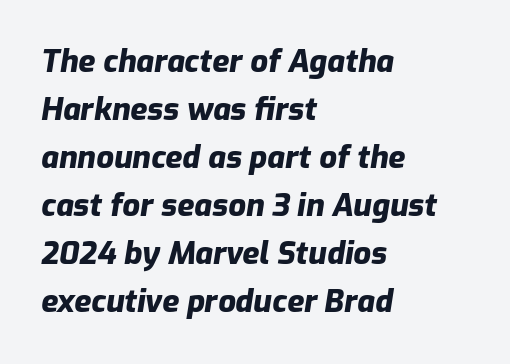
The image shows 31 px heavy type, italic (leaning right); set left-aligned, normal line spacing (1.55x), normal letter spacing, not underlined; low stroke contrast and a medium x-height.
